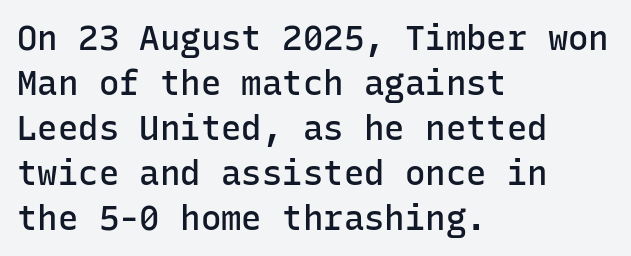
The image shows 34 px semibold sans-serif type, upright, monospaced; set left-aligned, normal line spacing (1.32x), normal letter spacing, not underlined; low stroke contrast and a medium x-height.
